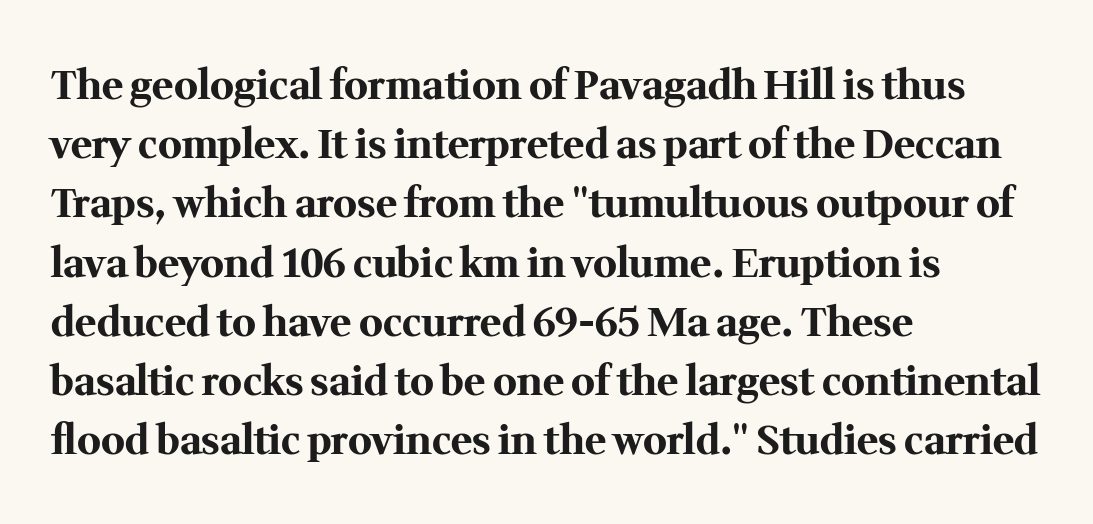
Q: Is the text bold? A: Yes.
Q: Is the text italic (slanted)? A: No, it is upright.
Q: Is the typeface a serif or a sans-serif typeface? A: Serif.
Q: Is the text underlined? A: No.
Q: How is the paragraph aligned? A: Left-aligned.
Q: Is the spacing between letters normal or unusually wide? A: Normal.
Q: Is the spacing between lines tight, normal or loose? A: Normal.
Q: Width (condensed, normal, or wide)? A: Normal.
Q: Stroke contrast? A: Medium.
Q: x-height? A: Medium.
Q: Monospaced? A: No.
